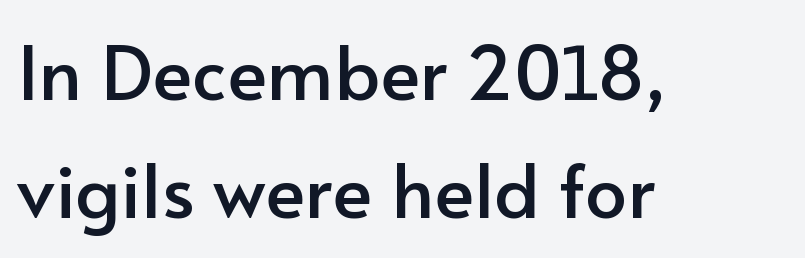
The image shows 75 px sans-serif type, upright; set left-aligned, normal line spacing (1.58x), normal letter spacing, not underlined; low stroke contrast and a small x-height.
